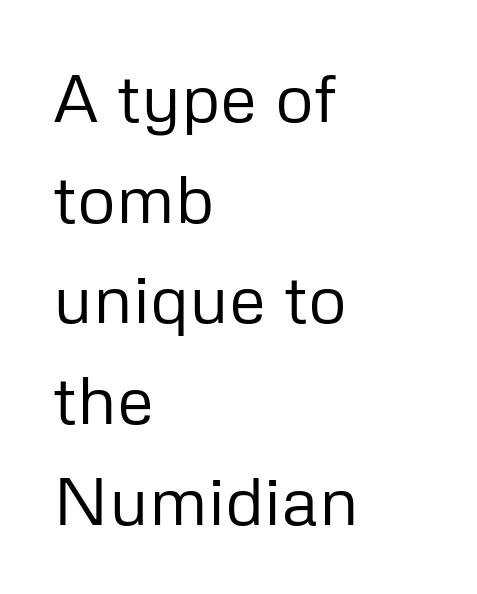
{"serif": "no", "italic": "no", "bold": "no", "weight": "regular", "width": "normal", "stroke_contrast": "low", "x_height": "medium", "monospaced": "no", "underline": "no", "align": "left", "line_spacing": "normal", "line_spacing_ratio": 1.48, "letter_spacing": "normal", "letter_spacing_em": 0.0, "glyph_px": 68}
